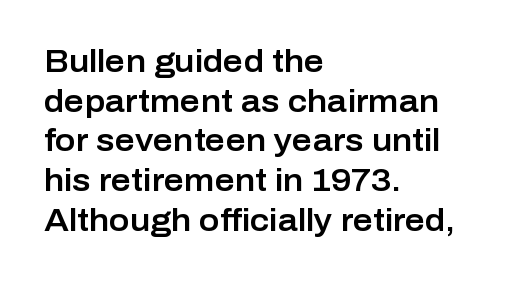
{"serif": "no", "italic": "no", "width": "normal", "stroke_contrast": "low", "x_height": "medium", "monospaced": "no", "underline": "no", "align": "left", "line_spacing": "normal", "line_spacing_ratio": 1.28, "letter_spacing": "normal", "letter_spacing_em": 0.0, "glyph_px": 31}
